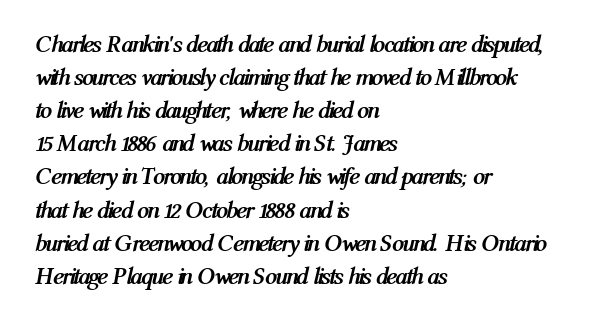
The image shows 24 px bold type, italic (leaning right); set left-aligned, normal line spacing (1.38x), normal letter spacing, not underlined.
